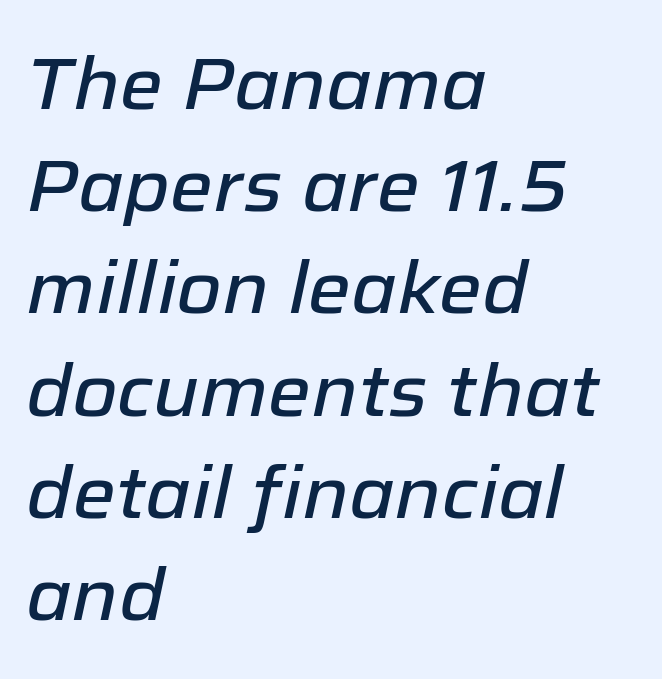
Short and long lines alike share a common starting point at left. The face used here is proportionally spaced, like ordinary book or web type. Honestly, the letter spacing is just normal — you wouldn't notice it. The axis of the letterforms is tilted away from vertical. The glyphs are unaccompanied by any horizontal stroke below them.
